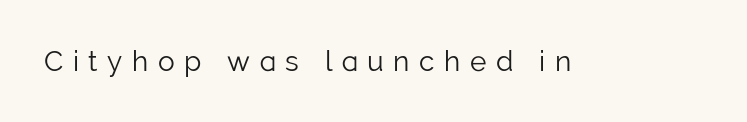
{"serif": "no", "italic": "no", "bold": "no", "weight": "light", "width": "normal", "stroke_contrast": "low", "x_height": "medium", "monospaced": "no", "underline": "no", "letter_spacing": "wide", "letter_spacing_em": 0.34, "glyph_px": 28}
